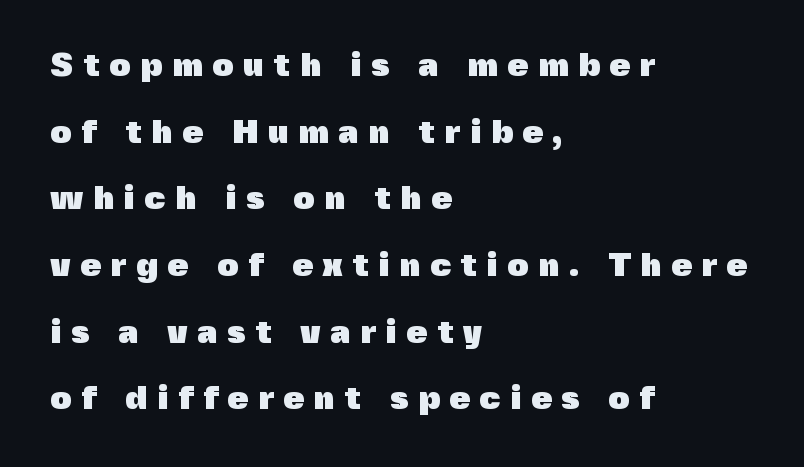
The image shows 34 px heavy sans-serif type, upright; set left-aligned, loose line spacing (1.96x), unusually wide letter spacing (+0.27 em), not underlined; a medium x-height.
